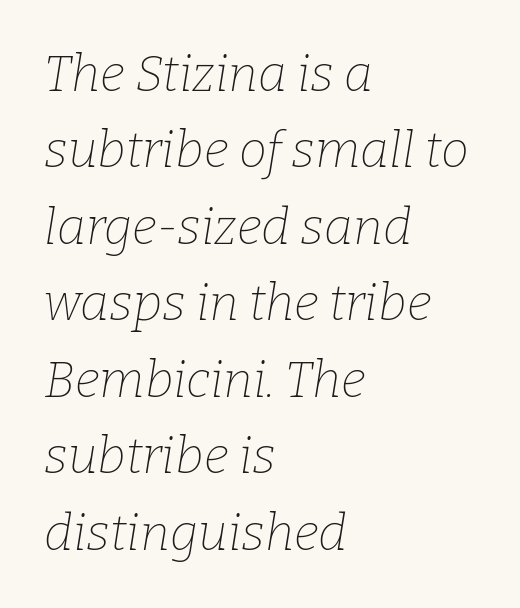
{"serif": "yes", "italic": "yes", "lean": "right", "slant_degrees": 9, "bold": "no", "weight": "thin", "width": "normal", "stroke_contrast": "low", "x_height": "medium", "monospaced": "no", "underline": "no", "align": "left", "line_spacing": "normal", "line_spacing_ratio": 1.53, "letter_spacing": "normal", "letter_spacing_em": 0.0, "glyph_px": 50}
